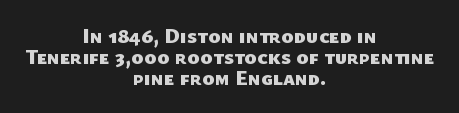
Q: Is the text bold? A: Yes.
Q: Is the text underlined? A: No.
Q: How is the paragraph aligned? A: Centered.
Q: Is the spacing between letters normal or unusually wide? A: Normal.
Q: Is the spacing between lines tight, normal or loose? A: Tight.
